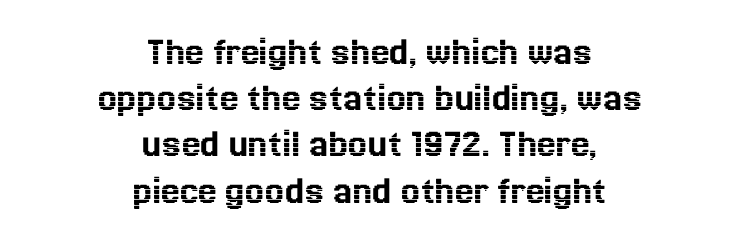
Q: Is the text italic (slanted)? A: No, it is upright.
Q: Is the text underlined? A: No.
Q: How is the paragraph aligned? A: Centered.
Q: Is the spacing between letters normal or unusually wide? A: Normal.
Q: Is the spacing between lines tight, normal or loose? A: Tight.
Q: Width (condensed, normal, or wide)? A: Normal.
Q: x-height? A: Medium.
Q: Monospaced? A: No.
